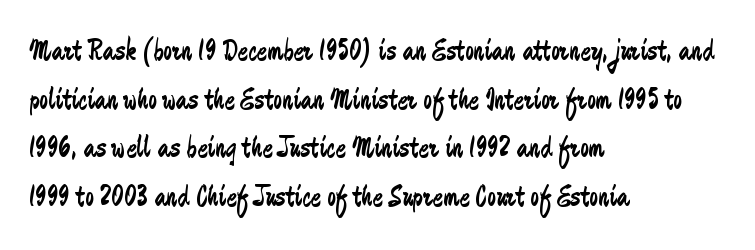
{"serif": "no", "bold": "no", "weight": "regular", "width": "condensed", "stroke_contrast": "low", "x_height": "small", "monospaced": "no", "underline": "no", "align": "left", "line_spacing": "normal", "line_spacing_ratio": 1.57, "letter_spacing": "normal", "letter_spacing_em": 0.0, "glyph_px": 31}
